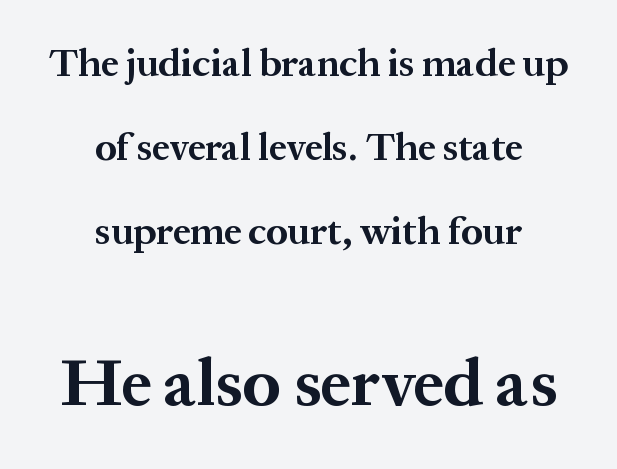
Leading is clearly above the norm, producing a sparse column. Plenty of ink on the page — the face is bold. To sum up the face: it has serifs. Nobody touched the tracking dial on this one.
